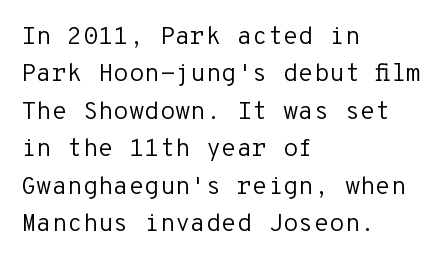
In CSS terms this would be text-align: left. Descenders are the only things crossing below the line. One glance says typical: line gaps are just what's usual. This is the regular roman posture of the typeface.
